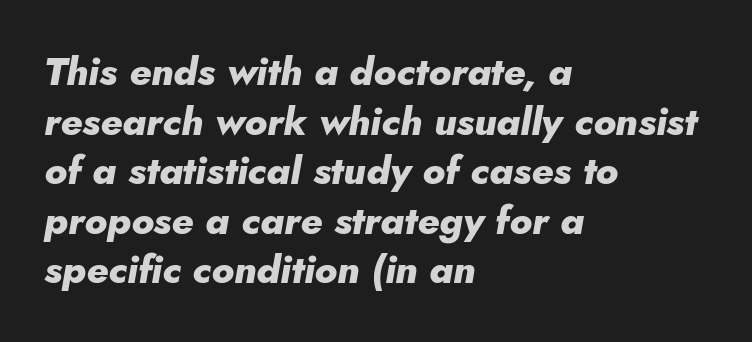
Short note: letters normally spaced. The specimen reads as italic at a glance. This sample keeps an unexceptional amount of space between lines. The face used here has the dense, thick strokes of a bold. The face used here is proportionally spaced, like ordinary book or web type.
